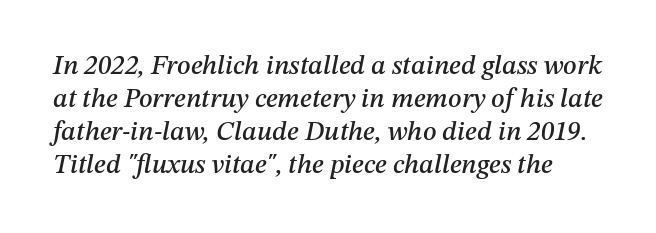
Q: Is the text italic (slanted)? A: Yes, it leans right by about 12 degrees.
Q: Is the text underlined? A: No.
Q: Is the spacing between letters normal or unusually wide? A: Normal.
